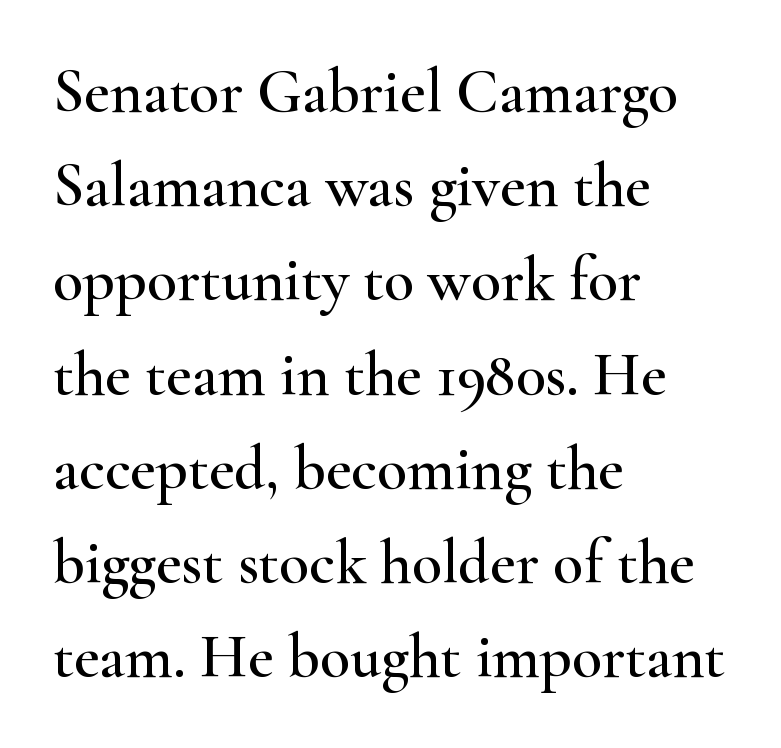
Evenly set lines give the paragraph a standard silhouette. Unmarked baselines from the first word to the last. The text block is weighted toward the left margin, trailing off unevenly rightward. The face used here is seriffed, in the tradition of book romans. These lines were composed using upright roman letters.
